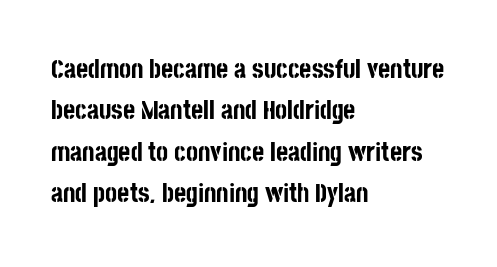
Q: Is the text bold? A: Yes.
Q: Is the text italic (slanted)? A: No, it is upright.
Q: Is the text underlined? A: No.
Q: How is the paragraph aligned? A: Left-aligned.
Q: Is the spacing between letters normal or unusually wide? A: Normal.
Q: Is the spacing between lines tight, normal or loose? A: Normal.
